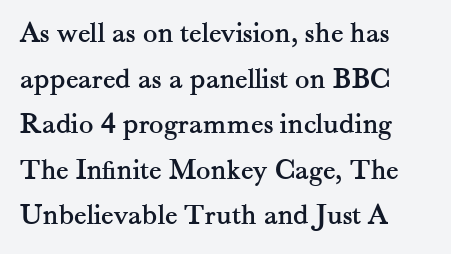
{"serif": "yes", "italic": "no", "width": "normal", "stroke_contrast": "medium", "x_height": "small", "monospaced": "no", "underline": "no", "align": "left", "line_spacing": "normal", "line_spacing_ratio": 1.52, "letter_spacing": "normal", "letter_spacing_em": 0.0, "glyph_px": 30}
